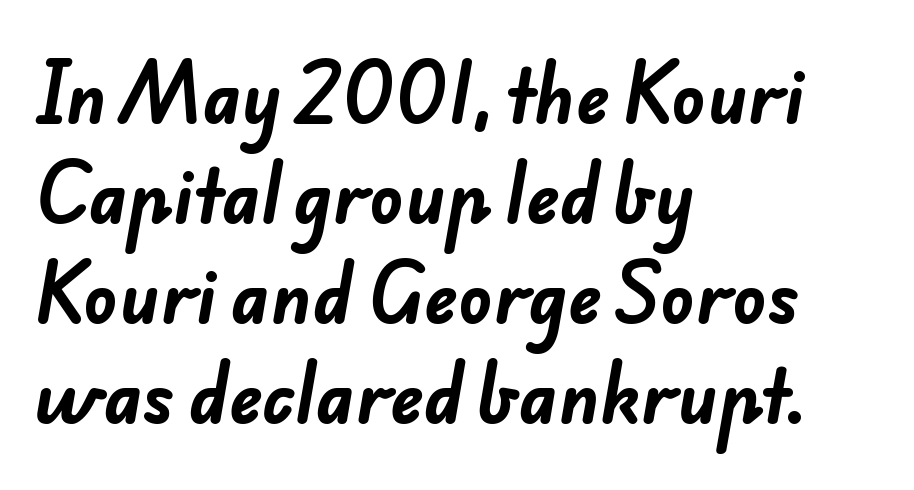
The image shows 70 px bold sans-serif type; set left-aligned, normal line spacing (1.43x), normal letter spacing, not underlined; low stroke contrast and a small x-height.
